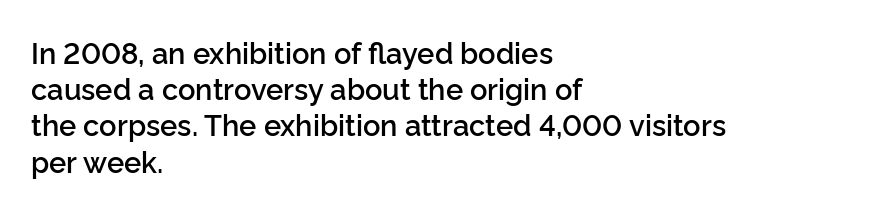
Q: Is the text bold? A: Semi-bold.
Q: Is the text italic (slanted)? A: No, it is upright.
Q: Is the typeface a serif or a sans-serif typeface? A: Sans-serif.
Q: Is the text underlined? A: No.
Q: How is the paragraph aligned? A: Left-aligned.
Q: Is the spacing between letters normal or unusually wide? A: Normal.
Q: Is the spacing between lines tight, normal or loose? A: Normal.
Q: Width (condensed, normal, or wide)? A: Normal.
Q: Stroke contrast? A: Low.
Q: x-height? A: Medium.
Q: Monospaced? A: No.
